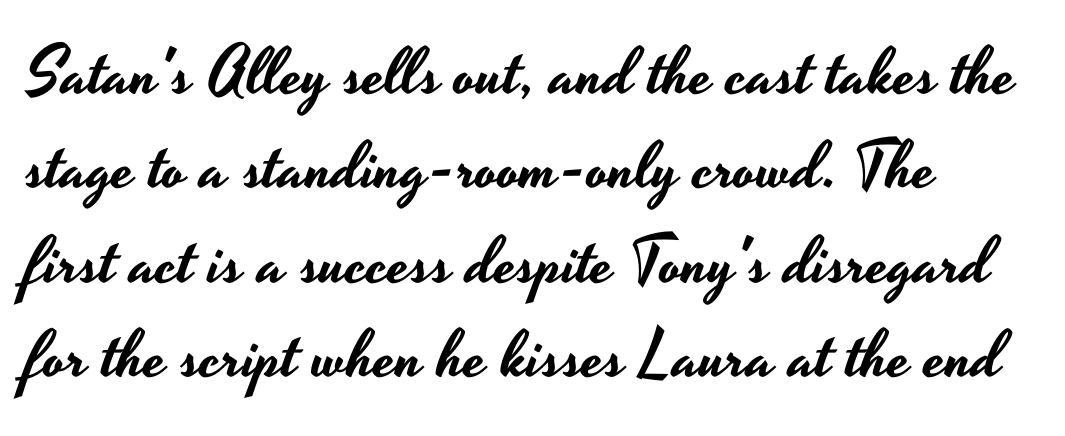
{"serif": "no", "width": "wide", "stroke_contrast": "low", "x_height": "small", "monospaced": "no", "underline": "no", "align": "left", "line_spacing": "normal", "line_spacing_ratio": 1.43, "letter_spacing": "normal", "letter_spacing_em": 0.0, "glyph_px": 66}
